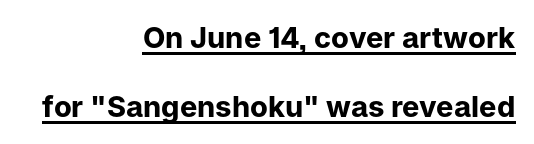
The image shows 29 px bold sans-serif type, upright; set right-aligned, loose line spacing (2.38x), normal letter spacing, underlined; low stroke contrast and a medium x-height.
